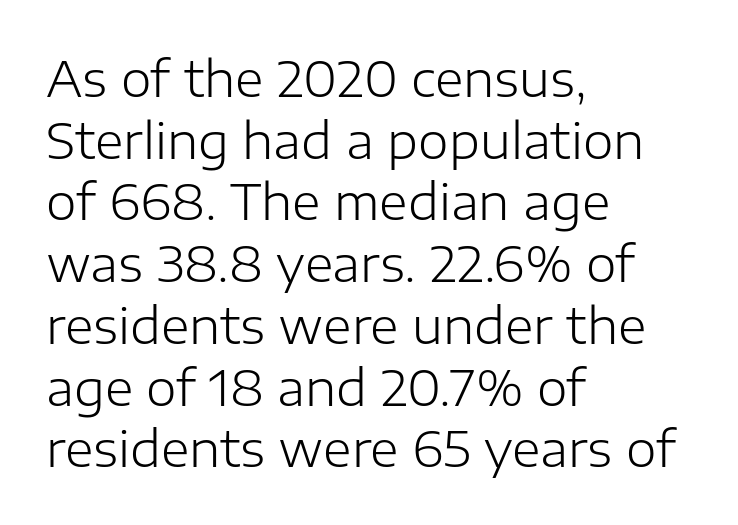
Vertical stems look standard width or narrower in stroke. Quick note: underline off. Leading matches the norm, producing a regular column. A classic flush-left, rag-right setting is used for this passage.
